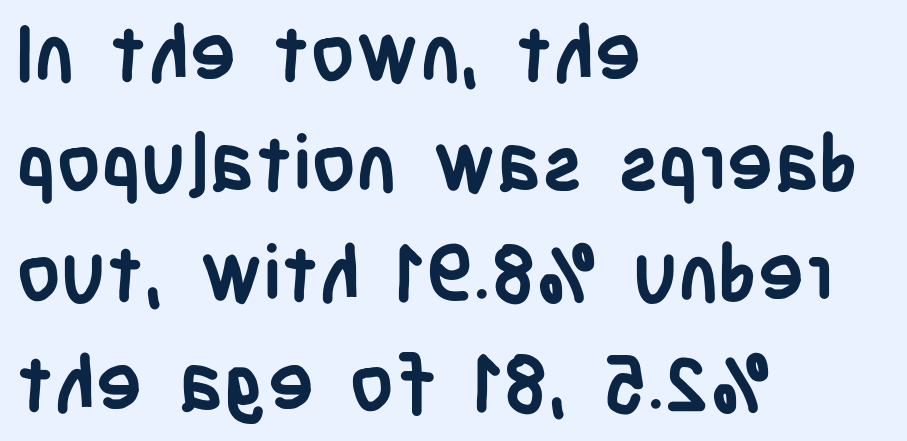
{"serif": "no", "italic": "no", "bold": "yes", "weight": "semibold", "width": "condensed", "stroke_contrast": "low", "x_height": "large", "monospaced": "no", "underline": "no", "align": "left", "line_spacing": "normal", "line_spacing_ratio": 1.41, "letter_spacing": "normal", "letter_spacing_em": 0.0, "glyph_px": 78}
